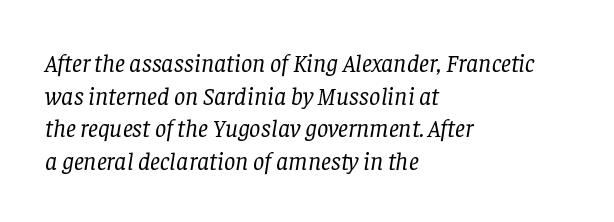
Underline: absent. The space between consecutive lines is moderate. Letters have the restrained weight of plain body copy at most. This sample is left-justified, so line endings fall wherever the words run out.
